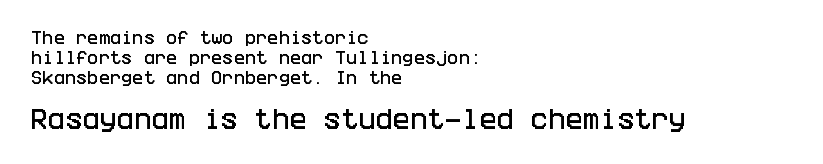
The image shows 23 px text type, upright; set left-aligned, normal line spacing (1.33x), normal letter spacing, not underlined; the second (bottom) block is 1.53x larger.
